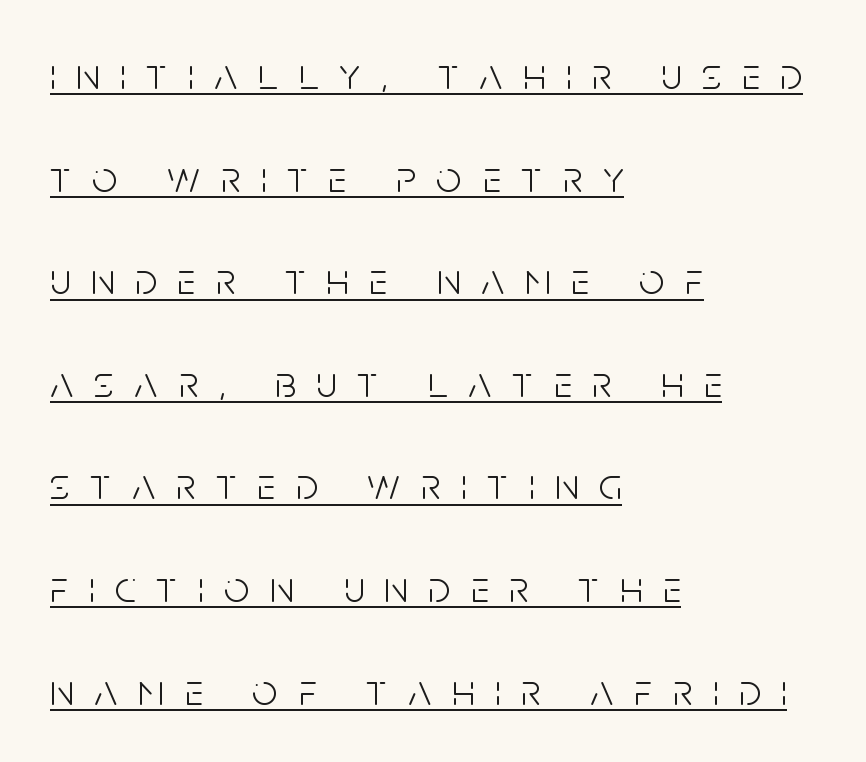
The image shows 45 px light, condensed sans-serif type, upright; set left-aligned, loose line spacing (2.28x), unusually wide letter spacing (+0.46 em), underlined; low stroke contrast and a large x-height.
